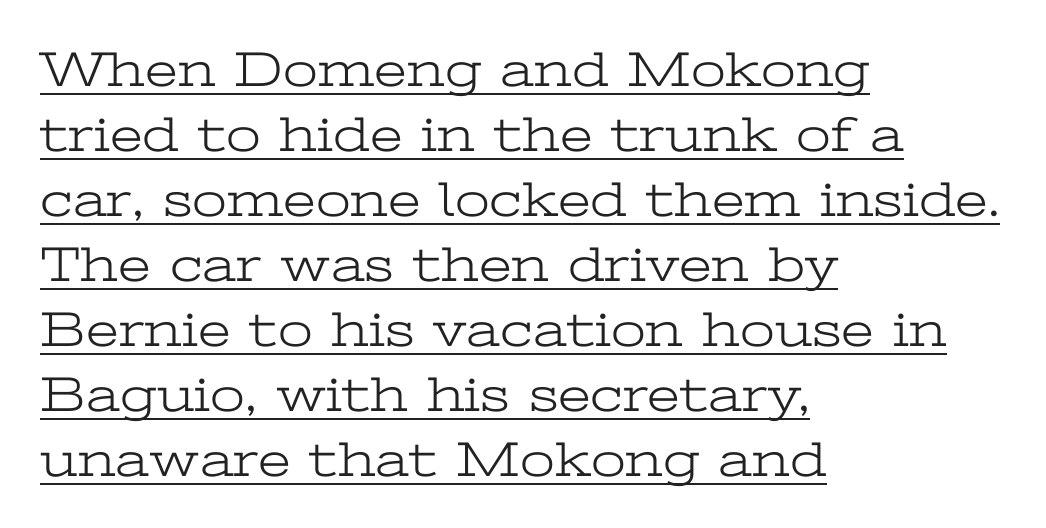
The image shows 50 px light, wide serif type, upright; set left-aligned, normal line spacing (1.3x), normal letter spacing, underlined; low stroke contrast and a medium x-height.
